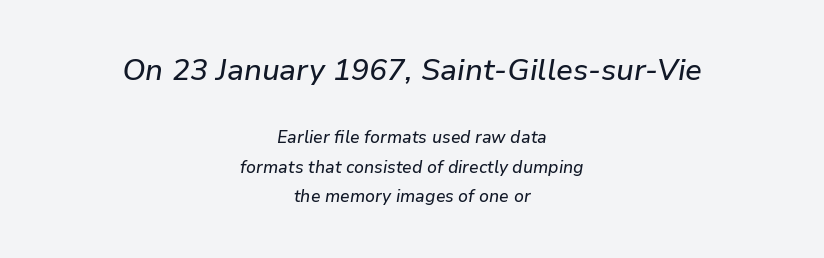
Q: Is the text italic (slanted)? A: Yes, it leans right by about 9 degrees.
Q: Is the text underlined? A: No.
Q: How is the paragraph aligned? A: Centered.
Q: Is the spacing between letters normal or unusually wide? A: Normal.
Q: Which block of text is set in a larger size, the first (top) or the second (bottom)? A: The first (top) one.
Q: Width (condensed, normal, or wide)? A: Normal.
Q: Stroke contrast? A: Low.
Q: x-height? A: Medium.
Q: Monospaced? A: No.
